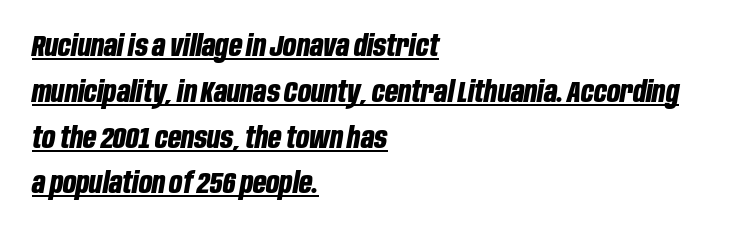
Proportional: the letters do not fall into vertical columns. Each line of the rendering has a horizontal stroke beneath the glyphs. Caption: standard tracking, unaltered. Thick stems and heavy bowls — unmistakably bold. Quick note: italic.
